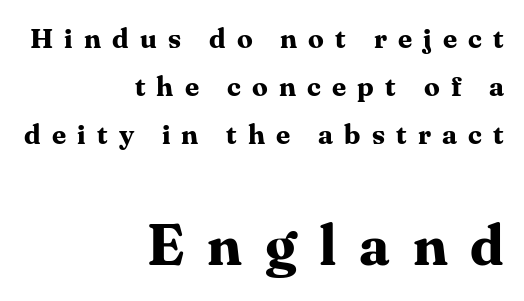
Decoration check: the copy has no underline. The letters advance in unequal steps, a hallmark of proportional type. The paragraph shown leans on its right margin. This is heavy type, rendered in bold. Does extra space separate the letters? Yes, quite a lot of it.
